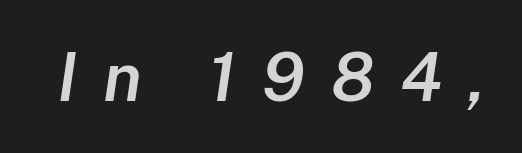
Q: Is the text bold? A: Semi-bold.
Q: Is the text italic (slanted)? A: Yes, it leans right by about 8 degrees.
Q: Is the text underlined? A: No.
Q: Is the spacing between letters normal or unusually wide? A: Unusually wide.
Q: Width (condensed, normal, or wide)? A: Normal.
Q: Stroke contrast? A: Low.
Q: x-height? A: Medium.
Q: Monospaced? A: No.
